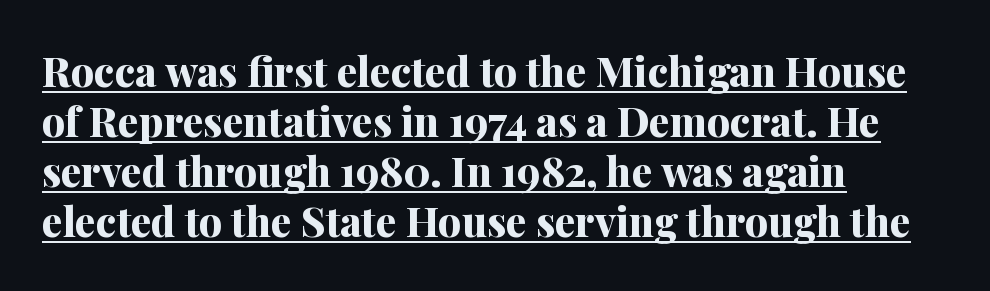
Q: Is the text bold? A: Yes.
Q: Is the text italic (slanted)? A: No, it is upright.
Q: Is the typeface a serif or a sans-serif typeface? A: Serif.
Q: Is the text underlined? A: Yes.
Q: How is the paragraph aligned? A: Left-aligned.
Q: Is the spacing between letters normal or unusually wide? A: Normal.
Q: Width (condensed, normal, or wide)? A: Normal.
Q: Stroke contrast? A: Medium.
Q: x-height? A: Medium.
Q: Monospaced? A: No.
